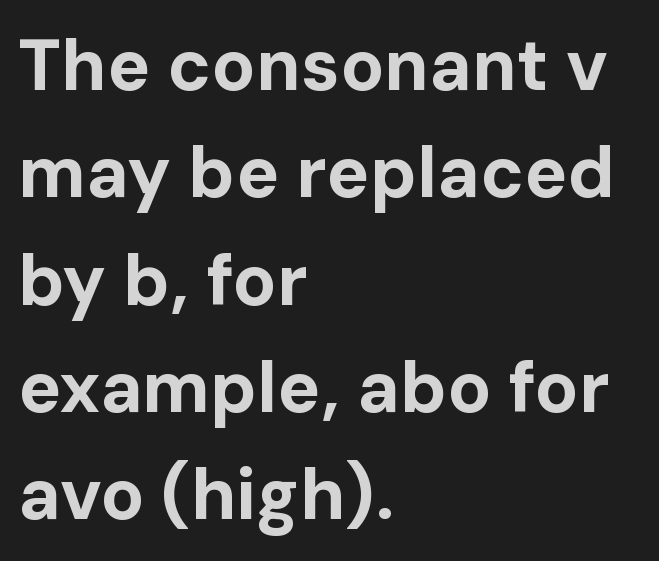
Q: Is the text bold? A: Yes.
Q: Is the text italic (slanted)? A: No, it is upright.
Q: Is the typeface a serif or a sans-serif typeface? A: Sans-serif.
Q: Is the text underlined? A: No.
Q: How is the paragraph aligned? A: Left-aligned.
Q: Is the spacing between letters normal or unusually wide? A: Normal.
Q: Is the spacing between lines tight, normal or loose? A: Normal.
Q: Width (condensed, normal, or wide)? A: Normal.
Q: Stroke contrast? A: Low.
Q: x-height? A: Medium.
Q: Monospaced? A: No.
